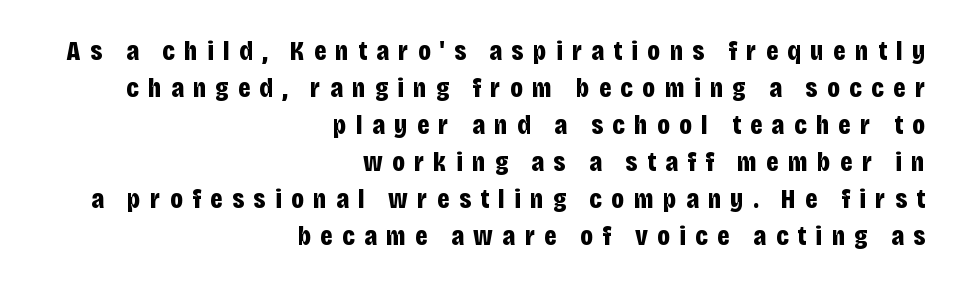
{"serif": "no", "italic": "no", "bold": "yes", "weight": "bold", "width": "condensed", "stroke_contrast": "low", "x_height": "large", "monospaced": "no", "underline": "no", "align": "right", "line_spacing": "normal", "line_spacing_ratio": 1.32, "letter_spacing": "wide", "letter_spacing_em": 0.33, "glyph_px": 28}
